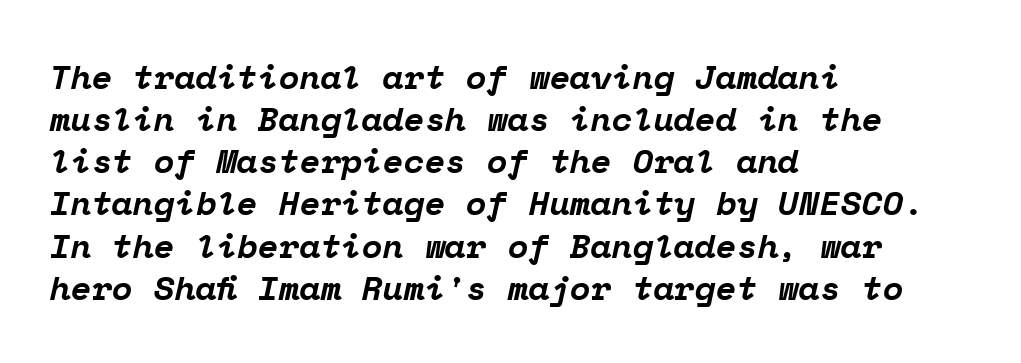
Q: Is the text bold? A: Yes.
Q: Is the text italic (slanted)? A: Yes, it leans right by about 12 degrees.
Q: Is the typeface a serif or a sans-serif typeface? A: Serif.
Q: Is the text underlined? A: No.
Q: How is the paragraph aligned? A: Left-aligned.
Q: Is the spacing between letters normal or unusually wide? A: Normal.
Q: Width (condensed, normal, or wide)? A: Normal.
Q: Stroke contrast? A: Low.
Q: x-height? A: Medium.
Q: Monospaced? A: Yes.
